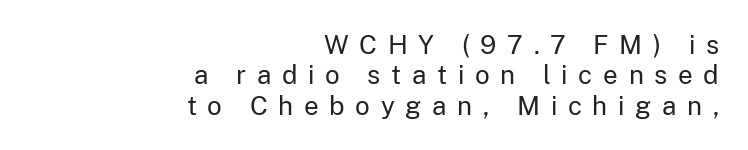
{"italic": "no", "bold": "no", "underline": "no", "align": "right", "line_spacing_ratio": 1.17, "letter_spacing": "wide", "letter_spacing_em": 0.41, "glyph_px": 26}
